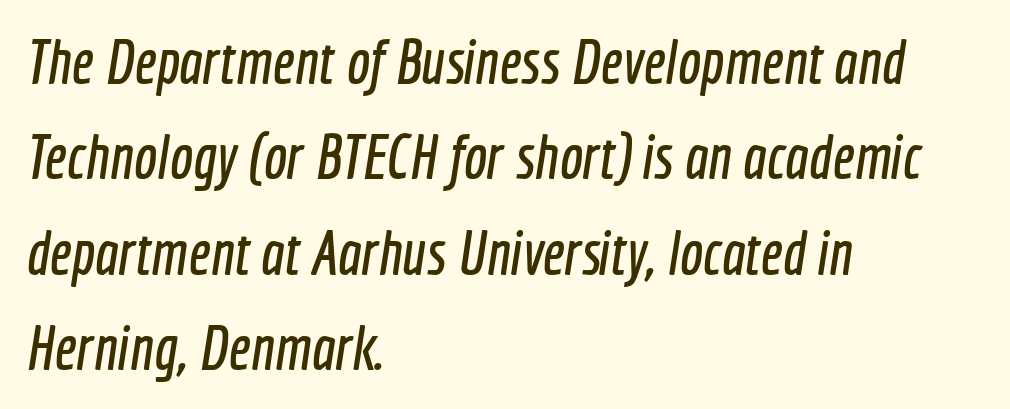
Q: Is the typeface a serif or a sans-serif typeface? A: Sans-serif.
Q: Is the text underlined? A: No.
Q: How is the paragraph aligned? A: Left-aligned.
Q: Is the spacing between letters normal or unusually wide? A: Normal.
Q: Is the spacing between lines tight, normal or loose? A: Normal.
Q: Width (condensed, normal, or wide)? A: Condensed.
Q: x-height? A: Medium.
Q: Monospaced? A: No.
